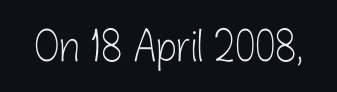
The letters stand straight up with perfectly vertical stems. The text was rendered using a sans face with plain stroke endings. Glance below the letters and you will spot only blank space. A light-to-regular cut is what we see here.
